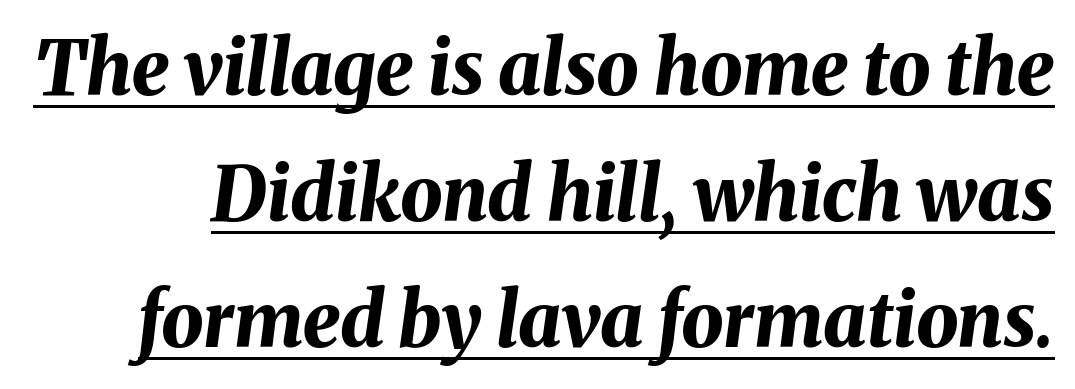
Q: Is the text bold? A: Yes.
Q: Is the text italic (slanted)? A: Yes, it leans right by about 8 degrees.
Q: Is the text underlined? A: Yes.
Q: Is the spacing between letters normal or unusually wide? A: Normal.
Q: Is the spacing between lines tight, normal or loose? A: Normal.
Q: Width (condensed, normal, or wide)? A: Normal.
Q: Stroke contrast? A: Medium.
Q: x-height? A: Medium.
Q: Monospaced? A: No.
